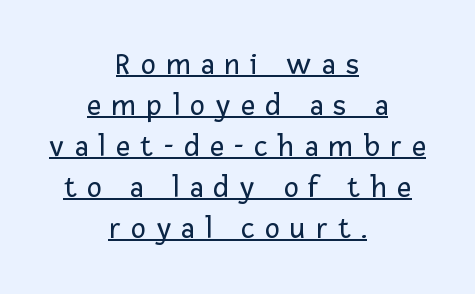
{"serif": "no", "italic": "no", "bold": "no", "weight": "regular", "width": "normal", "stroke_contrast": "low", "x_height": "medium", "monospaced": "no", "underline": "yes", "align": "center", "line_spacing": "normal", "line_spacing_ratio": 1.32, "letter_spacing": "wide", "letter_spacing_em": 0.34, "glyph_px": 31}
